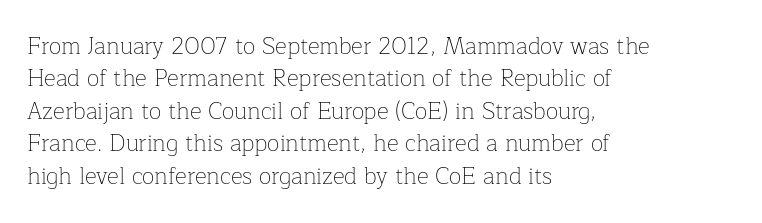
{"italic": "no", "bold": "no", "underline": "no", "align": "left", "line_spacing": "normal", "line_spacing_ratio": 1.41, "letter_spacing": "normal", "letter_spacing_em": 0.0, "glyph_px": 23}
